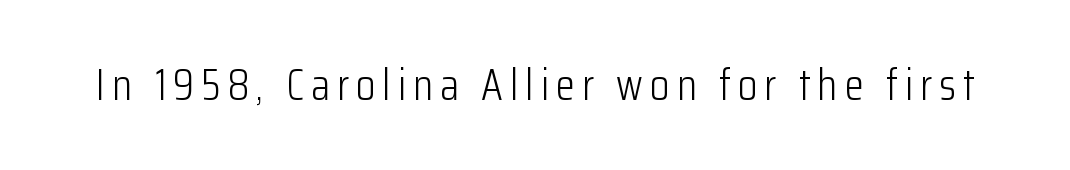
{"serif": "no", "italic": "no", "bold": "no", "weight": "light", "width": "condensed", "stroke_contrast": "low", "x_height": "medium", "monospaced": "no", "underline": "no", "glyph_px": 44}
